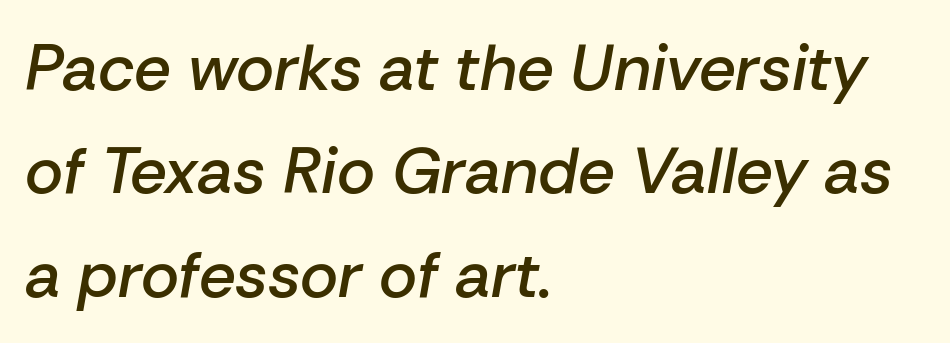
{"italic": "yes", "lean": "right", "slant_degrees": 10, "bold": "semi", "weight": "semibold", "width": "normal", "stroke_contrast": "low", "x_height": "medium", "monospaced": "no", "underline": "no", "align": "left", "line_spacing": "normal", "line_spacing_ratio": 1.59, "letter_spacing": "normal", "letter_spacing_em": 0.0, "glyph_px": 65}
